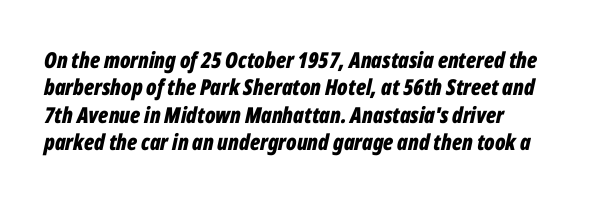
The line-height multiplier appears to be the usual default. Clear beneath every line of the passage. In terms of letterspacing, this is plain default setting. What weight is shown? A full bold with thick strokes. There's an unmistakable incline to the writing here.
